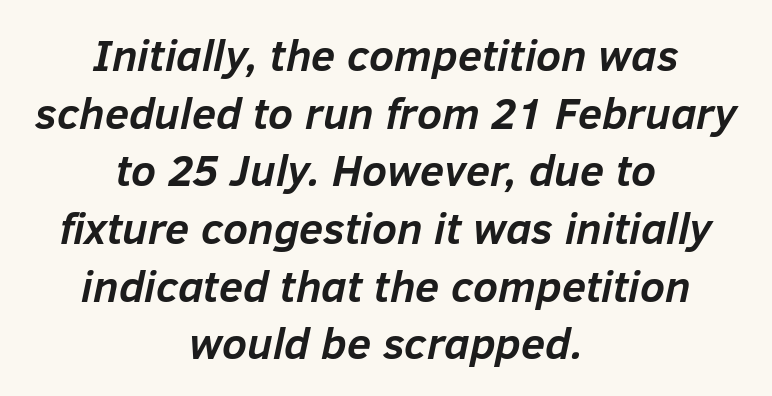
This block has exactly the height ordinary leading produces. Look at the tracking — it's just the regular setting, nothing added. Each letter keeps its own natural width here, so spacing adapts to shape. You can tell it's italic because the verticals aren't actually vertical. In CSS terms this would be text-align: center.
